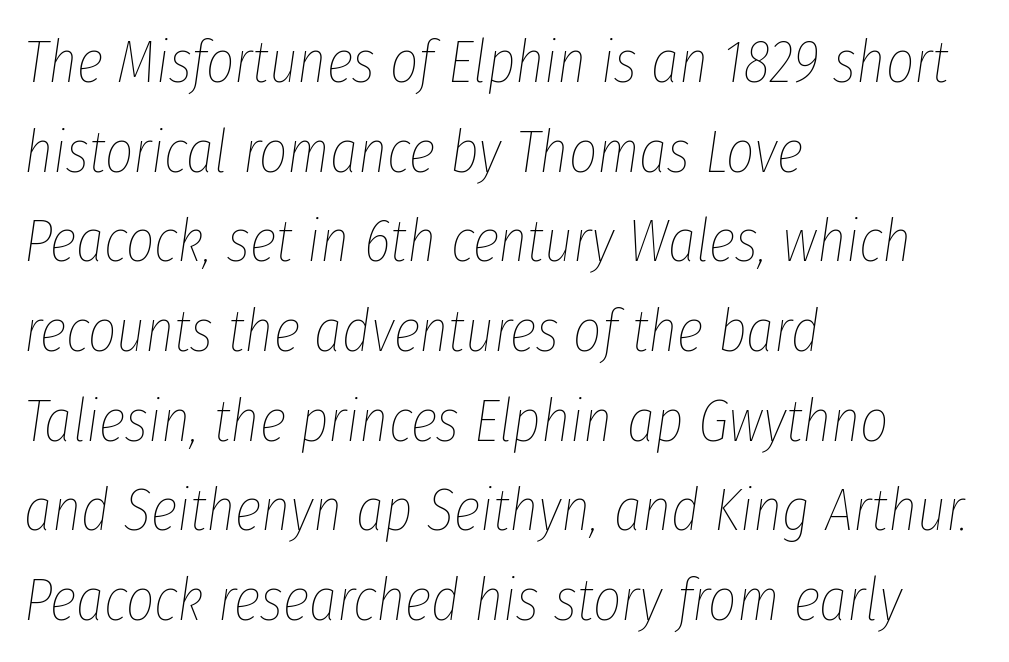
{"italic": "yes", "lean": "right", "slant_degrees": 8, "bold": "no", "weight": "thin", "width": "condensed", "stroke_contrast": "low", "x_height": "medium", "monospaced": "no", "underline": "no", "align": "left", "line_spacing": "normal", "line_spacing_ratio": 1.47, "letter_spacing": "normal", "letter_spacing_em": 0.0, "glyph_px": 61}
